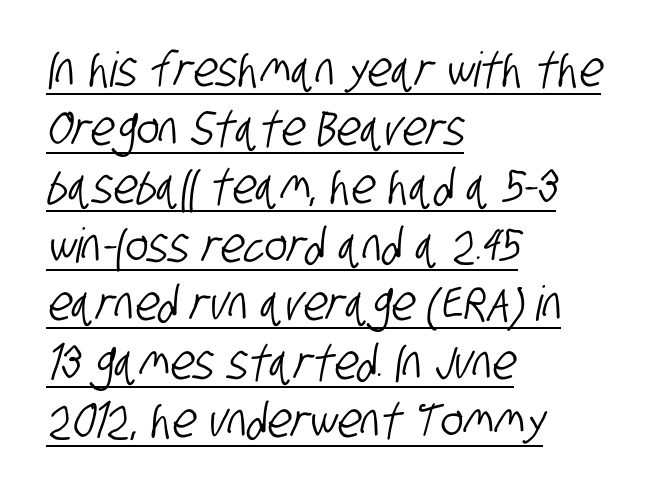
Somebody hit Ctrl+U on this one — the words are underlined. Character widths vary here, with narrow letters taking less room than wide ones. Are there feet on the stems? There aren't — it's a sans. Visually the block forms a straight wall on the left and a jagged coastline on the right.
